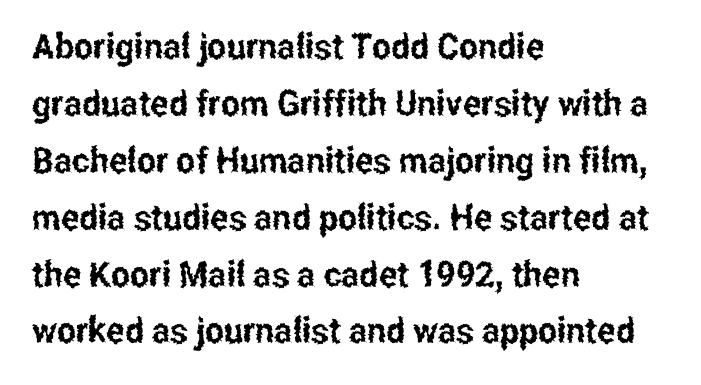
If you drew a ruler down the left edge, every line would touch it. The words here are not underlined. Characters remain perfectly vertical along every line. This block has exactly the height ordinary leading produces. These lines are rendered in a variable-pitch font. Observe the ordinary spacing: letters are neighbours, not strangers.
